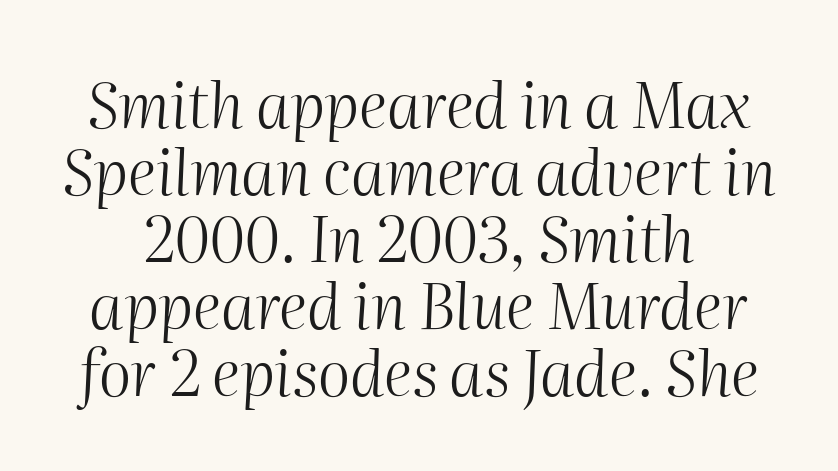
The image shows 62 px light type, italic (leaning right); set tight line spacing (1.08x), normal letter spacing, not underlined; medium stroke contrast and a medium x-height.
